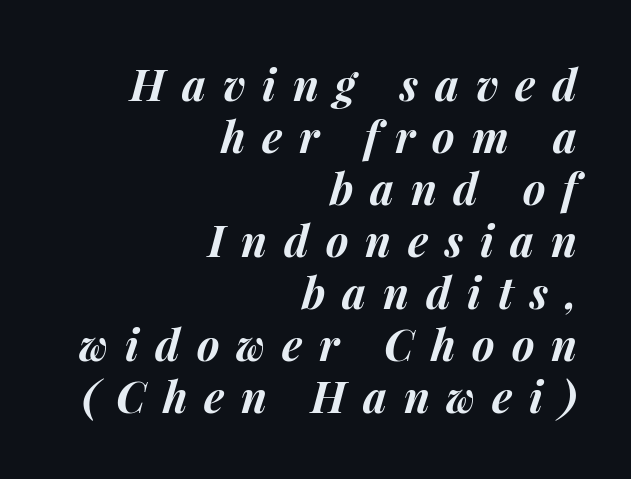
Nobody drew a line under any word here. Is the type slanted? Yes — the strokes lean at a clear angle. This sample has the flowing, uneven cadence of proportional lettering. Notice how thick the strokes are: this is what a full bold looks like. Substantial extra tracking has been applied to these lines. One-word summary of the alignment: right.
